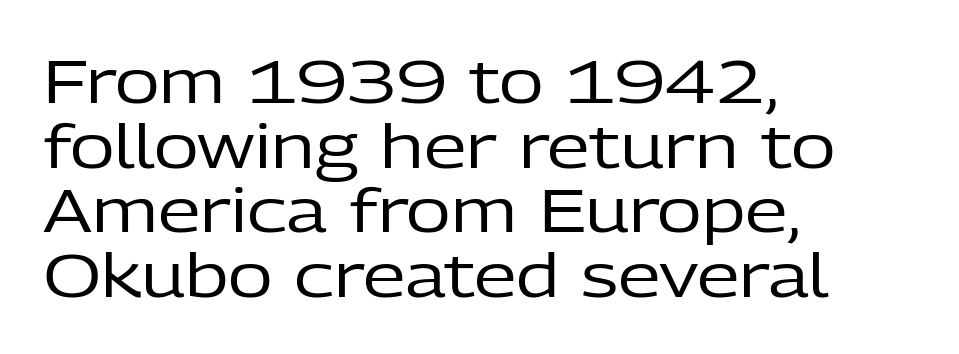
Q: Is the text bold? A: No.
Q: Is the text italic (slanted)? A: No, it is upright.
Q: Is the typeface a serif or a sans-serif typeface? A: Sans-serif.
Q: Is the text underlined? A: No.
Q: How is the paragraph aligned? A: Left-aligned.
Q: Is the spacing between letters normal or unusually wide? A: Normal.
Q: Is the spacing between lines tight, normal or loose? A: Tight.
Q: Width (condensed, normal, or wide)? A: Normal.
Q: Stroke contrast? A: Low.
Q: x-height? A: Medium.
Q: Monospaced? A: No.
